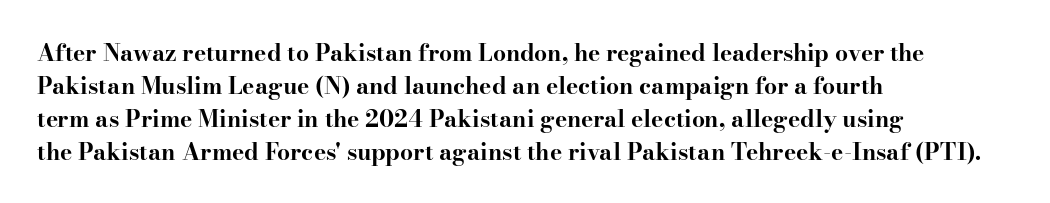
{"italic": "no", "bold": "yes", "underline": "no", "align": "left", "line_spacing": "normal", "line_spacing_ratio": 1.44, "letter_spacing": "normal", "letter_spacing_em": 0.0, "glyph_px": 23}
